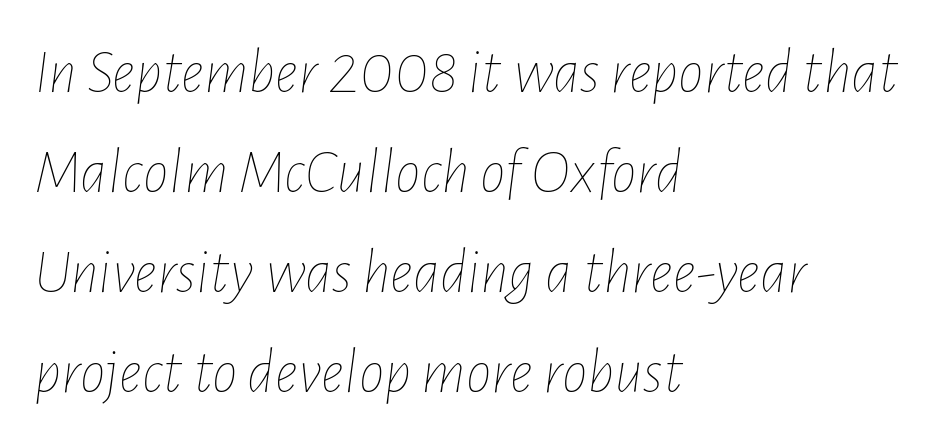
Q: Is the text bold? A: No.
Q: Is the text italic (slanted)? A: Yes, it leans right by about 7 degrees.
Q: Is the text underlined? A: No.
Q: How is the paragraph aligned? A: Left-aligned.
Q: Is the spacing between letters normal or unusually wide? A: Normal.
Q: Is the spacing between lines tight, normal or loose? A: Normal.
Q: Width (condensed, normal, or wide)? A: Condensed.
Q: Stroke contrast? A: Low.
Q: x-height? A: Medium.
Q: Monospaced? A: No.
